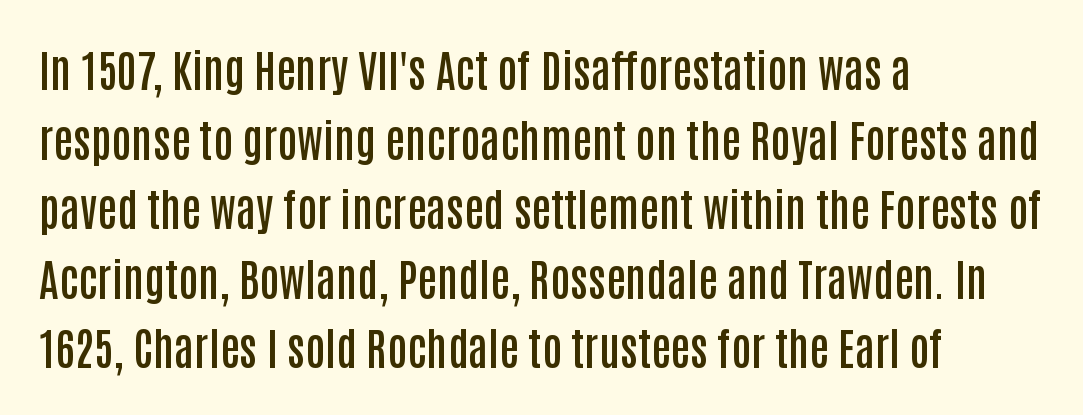
The image shows 44 px semibold, condensed sans-serif type, upright; set left-aligned, normal line spacing (1.58x), normal letter spacing, not underlined; low stroke contrast and a large x-height.
